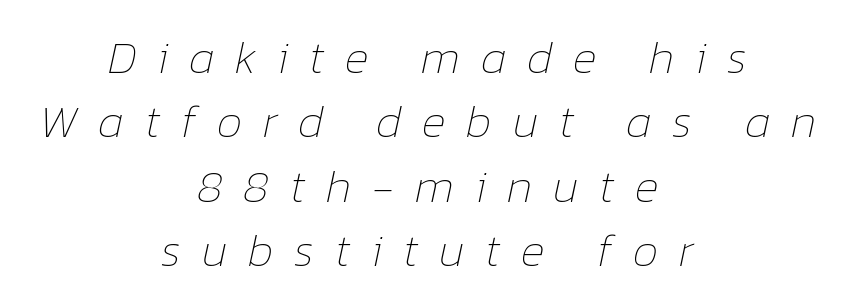
{"italic": "yes", "lean": "right", "slant_degrees": 12, "bold": "no", "weight": "thin", "width": "normal", "stroke_contrast": "low", "x_height": "medium", "monospaced": "no", "underline": "no", "align": "center", "line_spacing": "normal", "line_spacing_ratio": 1.4, "letter_spacing": "wide", "letter_spacing_em": 0.45, "glyph_px": 46}
